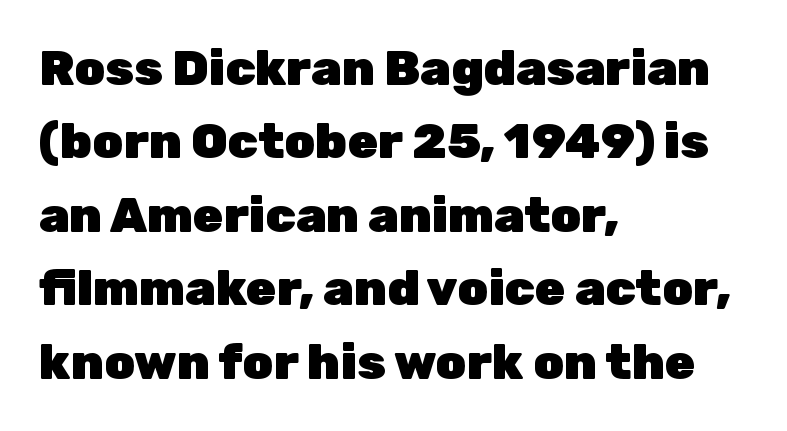
Caption: bold face, heavy strokes. I'd call this a sans setting — the letters go barefoot. Do the letters lean? They stand straight. Only glyphs here, with clear space below each row. Varying glyph widths throughout — classic text-font behaviour.
